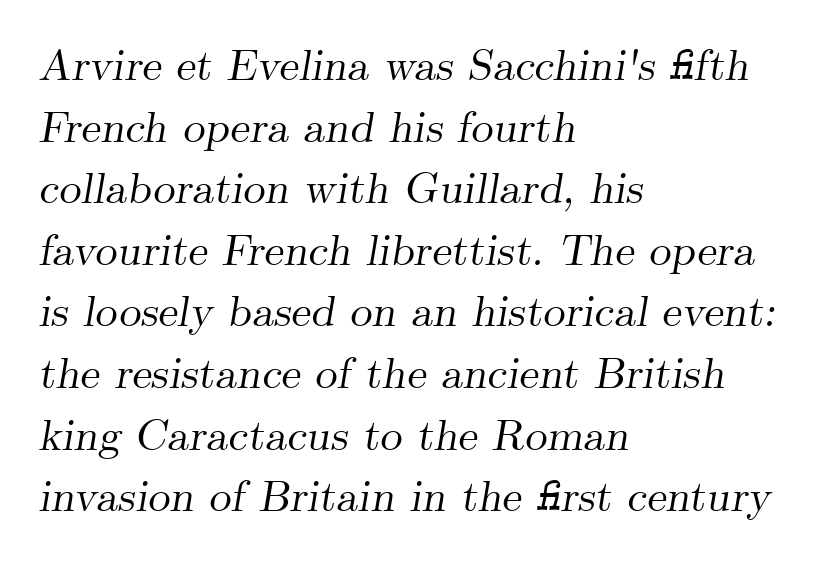
{"serif": "yes", "italic": "yes", "lean": "right", "slant_degrees": 9, "width": "normal", "stroke_contrast": "medium", "x_height": "small", "monospaced": "no", "underline": "no", "align": "left", "line_spacing": "normal", "line_spacing_ratio": 1.4, "letter_spacing": "normal", "letter_spacing_em": 0.0, "glyph_px": 44}
